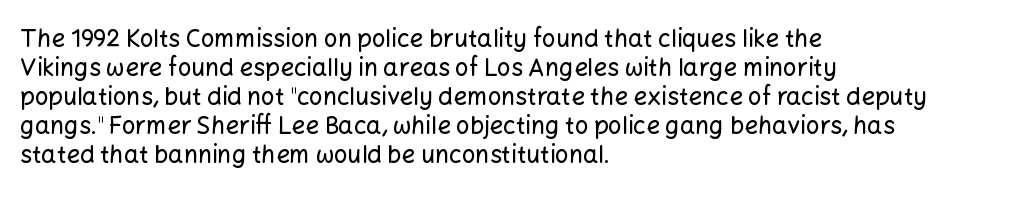
The image shows 24 px text type, upright; set left-aligned, line spacing 1.21x, normal letter spacing, not underlined.
